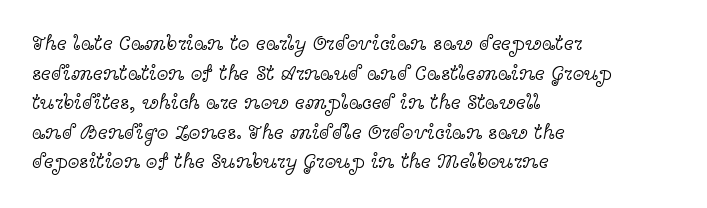
{"italic": "no", "bold": "no", "underline": "no", "align": "left", "line_spacing": "normal", "line_spacing_ratio": 1.41, "letter_spacing": "normal", "letter_spacing_em": 0.0, "glyph_px": 21}
